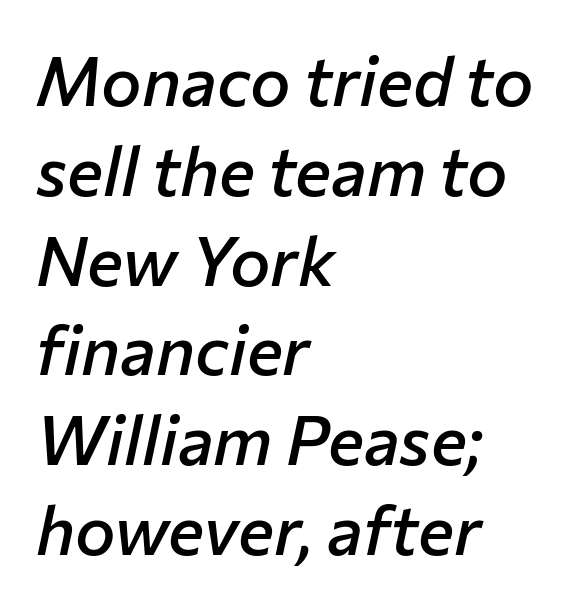
The letters sit at their default tracking, neither squeezed nor spread. A bare baseline throughout the passage. Does the copy run flush right? No — it runs flush left. The typography opts for an oblique posture over an upright one. The rendering uses a moderate line-height, typical for paragraphs. You could not count columns in this text — the font is proportionally spaced.
